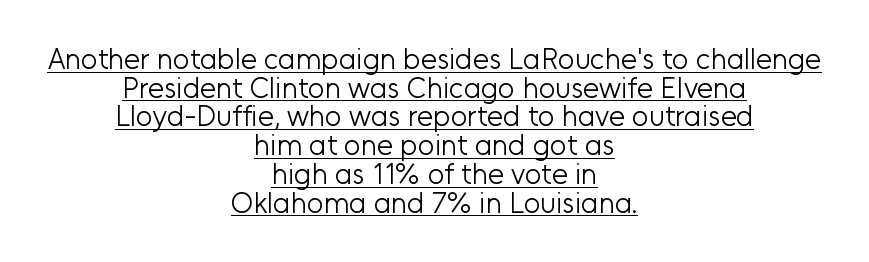
Glance below the letters and you will spot a drawn line. The weight tops out at a normal text grade. Summary of vertical rhythm: compact, with narrow interline spacing. Italic? Not at all — the glyphs are vertical.
